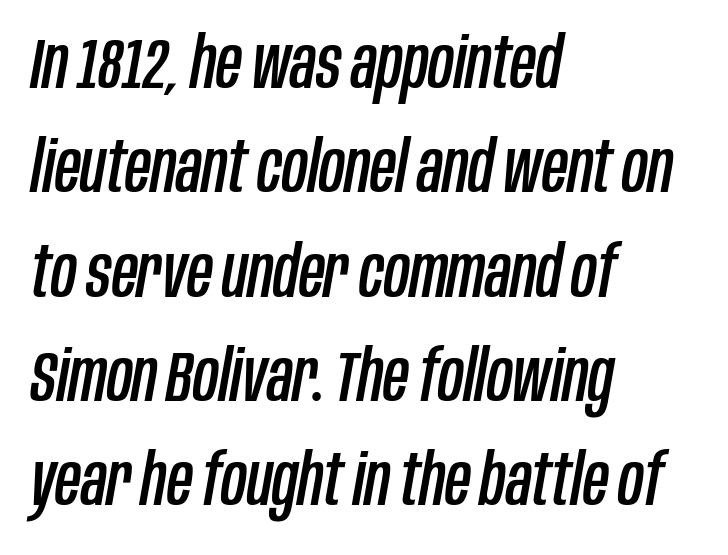
The font's italic variant was chosen for this text. The vertical gap from one line to the next is medium. Descenders hang freely into open space. Notice how the passage keeps a crisp vertical edge on the left only. Characters follow at the spacing the type designer built in.
